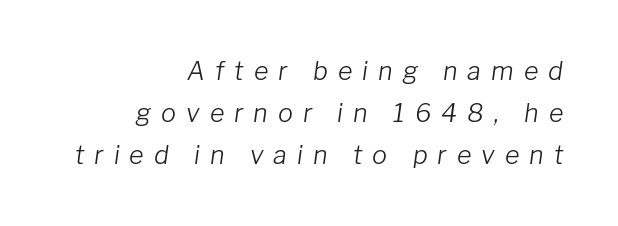
The image shows 25 px text type, italic (leaning right); set right-aligned, normal line spacing (1.68x), unusually wide letter spacing (+0.4 em), not underlined.
